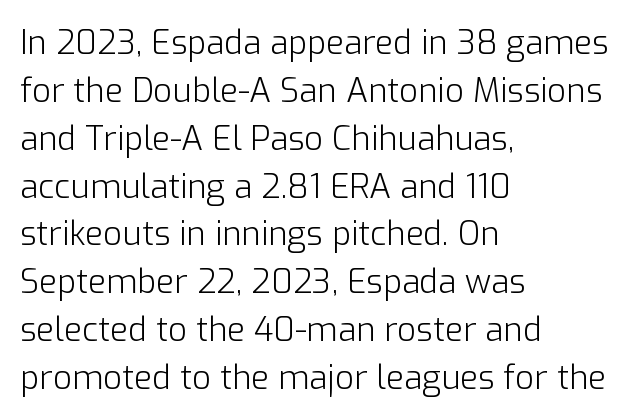
Q: Is the text bold? A: No.
Q: Is the text italic (slanted)? A: No, it is upright.
Q: Is the typeface a serif or a sans-serif typeface? A: Sans-serif.
Q: Is the text underlined? A: No.
Q: How is the paragraph aligned? A: Left-aligned.
Q: Is the spacing between letters normal or unusually wide? A: Normal.
Q: Is the spacing between lines tight, normal or loose? A: Normal.
Q: Width (condensed, normal, or wide)? A: Normal.
Q: Stroke contrast? A: Low.
Q: x-height? A: Medium.
Q: Monospaced? A: No.
